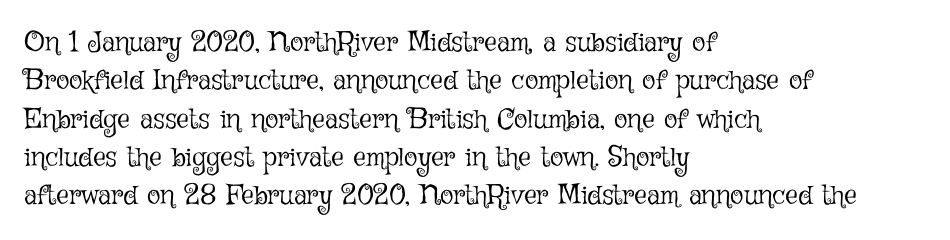
Q: Is the text bold? A: No.
Q: Is the text italic (slanted)? A: No, it is upright.
Q: Is the text underlined? A: No.
Q: How is the paragraph aligned? A: Left-aligned.
Q: Is the spacing between letters normal or unusually wide? A: Normal.
Q: Is the spacing between lines tight, normal or loose? A: Normal.
Q: Width (condensed, normal, or wide)? A: Normal.
Q: Stroke contrast? A: Low.
Q: x-height? A: Medium.
Q: Monospaced? A: No.
